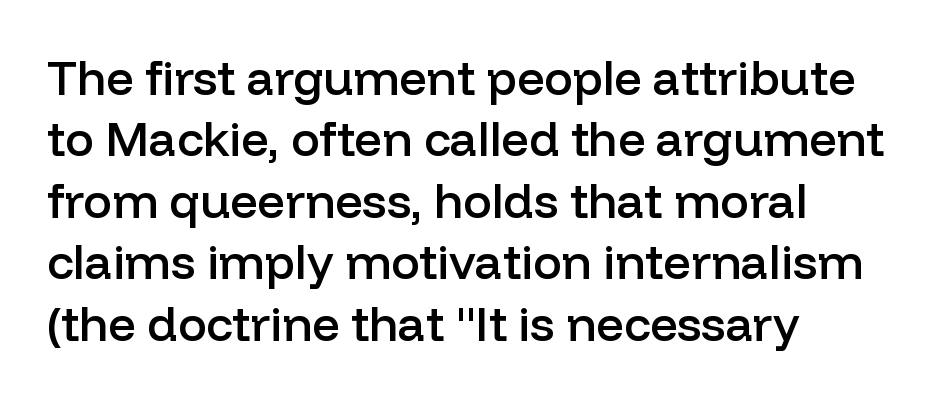
In terms of letterspacing, this is plain default setting. Look at the bottom of the vertical strokes: they stop flat, with no serifs. A somewhat darkened texture: the type is semibold rather than bold. Line beginnings align vertically; line endings do not. These lines sit exactly where default settings would place them. Style check: upright.
